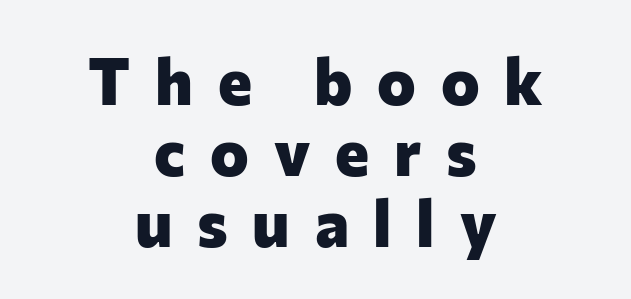
{"serif": "no", "italic": "no", "bold": "yes", "weight": "heavy", "width": "normal", "stroke_contrast": "low", "x_height": "medium", "monospaced": "no", "underline": "no", "align": "center", "line_spacing": "tight", "line_spacing_ratio": 1.09, "letter_spacing": "wide", "letter_spacing_em": 0.38, "glyph_px": 65}
